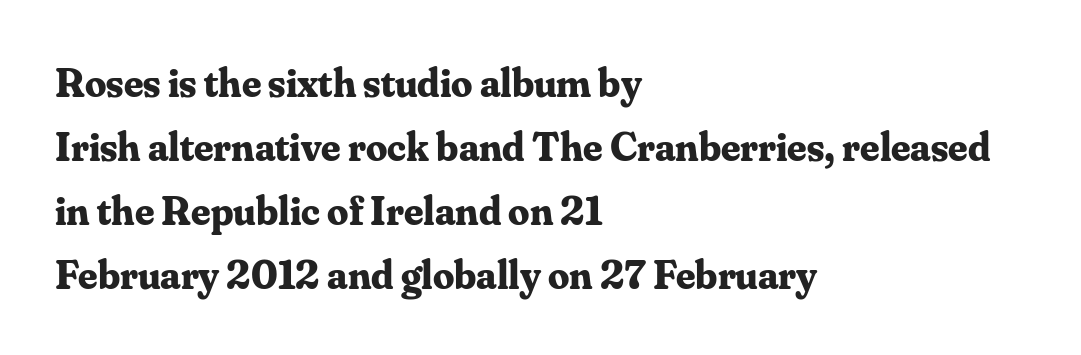
Q: Is the text bold? A: Yes.
Q: Is the text italic (slanted)? A: No, it is upright.
Q: Is the typeface a serif or a sans-serif typeface? A: Serif.
Q: Is the text underlined? A: No.
Q: How is the paragraph aligned? A: Left-aligned.
Q: Is the spacing between letters normal or unusually wide? A: Normal.
Q: Is the spacing between lines tight, normal or loose? A: Normal.
Q: Width (condensed, normal, or wide)? A: Normal.
Q: Stroke contrast? A: Medium.
Q: x-height? A: Small.
Q: Monospaced? A: No.
